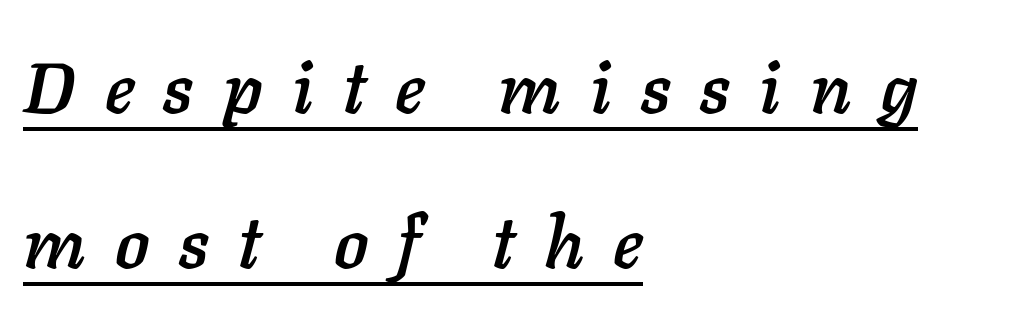
The image shows 72 px text type, italic (leaning right); set left-aligned, loose line spacing (2.15x), unusually wide letter spacing (+0.41 em), underlined; low stroke contrast and a medium x-height.
